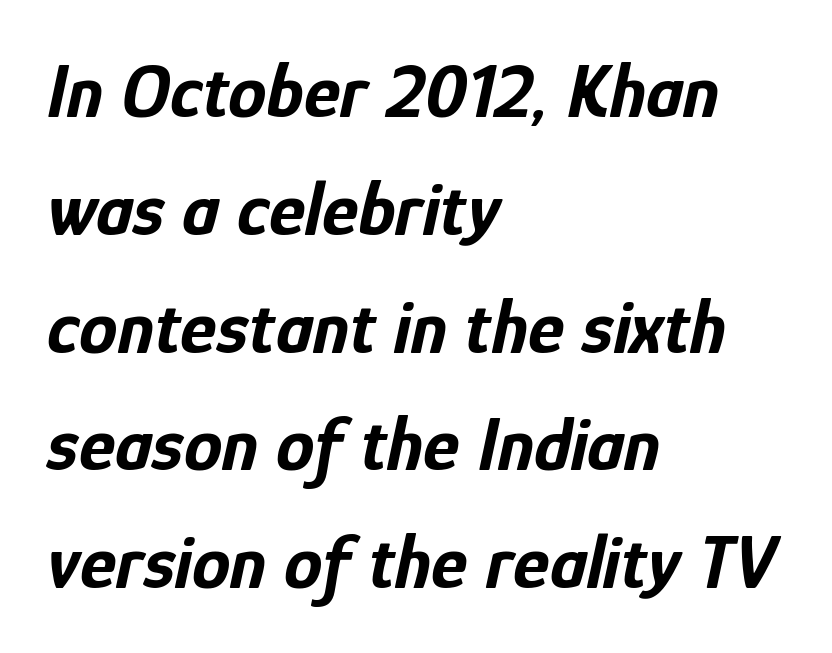
{"italic": "yes", "lean": "right", "slant_degrees": 12, "bold": "yes", "weight": "bold", "width": "condensed", "stroke_contrast": "low", "x_height": "medium", "monospaced": "no", "underline": "no", "align": "left", "line_spacing": "normal", "line_spacing_ratio": 1.53, "letter_spacing": "normal", "letter_spacing_em": 0.0, "glyph_px": 77}
